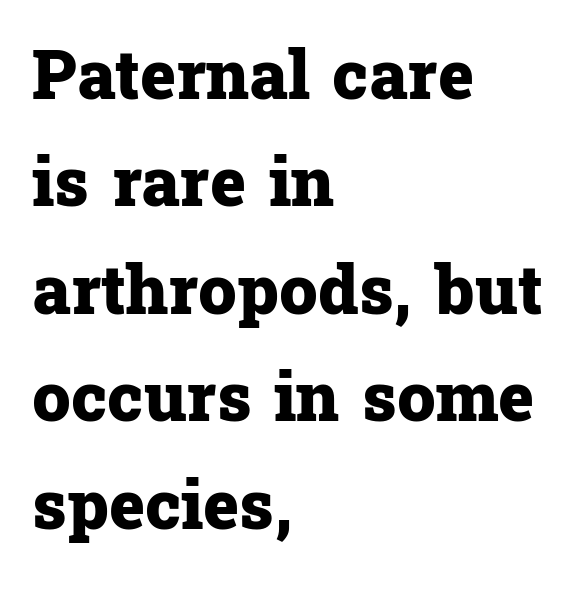
The image shows 68 px heavy serif type, upright; set left-aligned, normal line spacing (1.58x), normal letter spacing, not underlined; low stroke contrast and a medium x-height.
